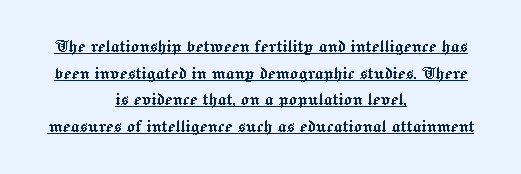
Every row of glyphs is offset so its center matches the block's center. A typesetter would call this zero additional tracking. Every stem runs plumb, perpendicular to the baseline. The string is rendered with underlining switched on.
